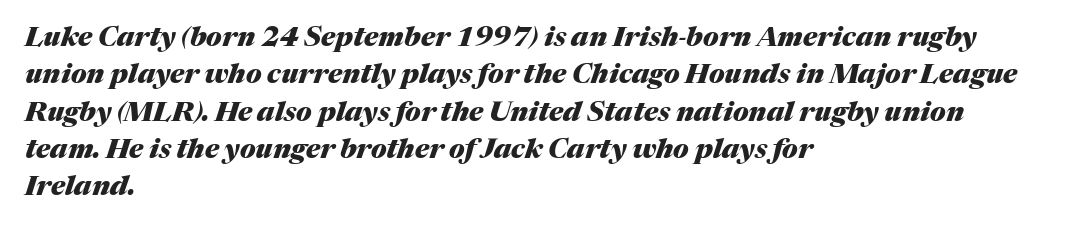
The image shows 27 px bold type, italic (leaning right); set left-aligned, normal line spacing (1.38x), normal letter spacing, not underlined.
